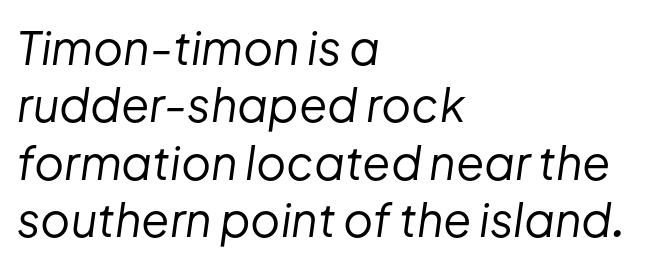
The image shows 46 px regular-weight type, italic (leaning right); set left-aligned, normal line spacing (1.25x), normal letter spacing, not underlined; low stroke contrast and a medium x-height.
